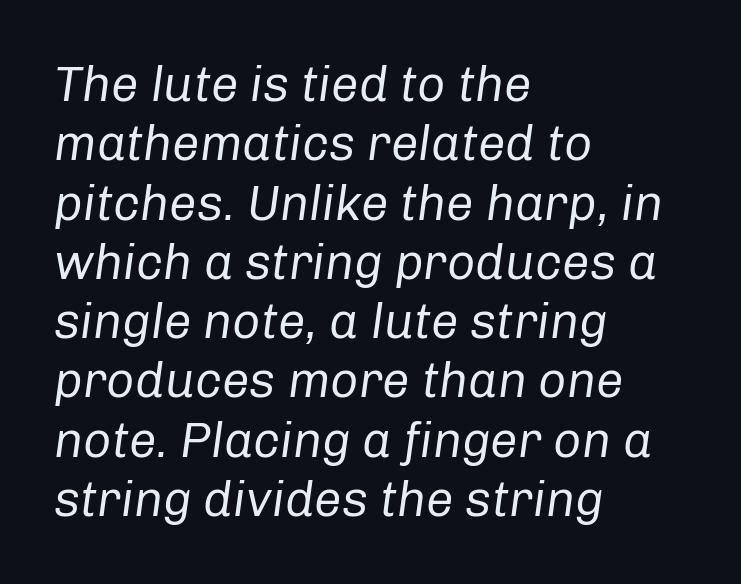
The baseline area is clear. Teacher's note: observe the even left margin — that is flush-left alignment. Letters have the restrained weight of plain body copy at most. The passage shown leans; its letterforms are oblique.
